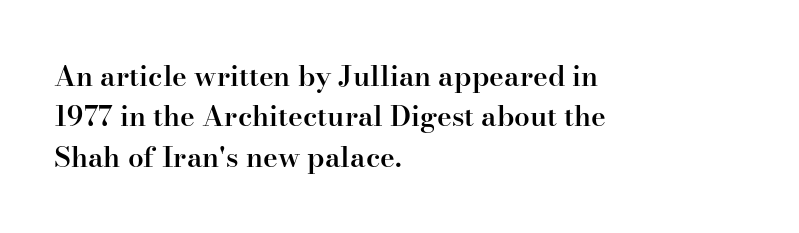
The image shows 28 px semibold serif type, upright; set left-aligned, normal line spacing (1.44x), normal letter spacing, not underlined; high stroke contrast and a small x-height.
